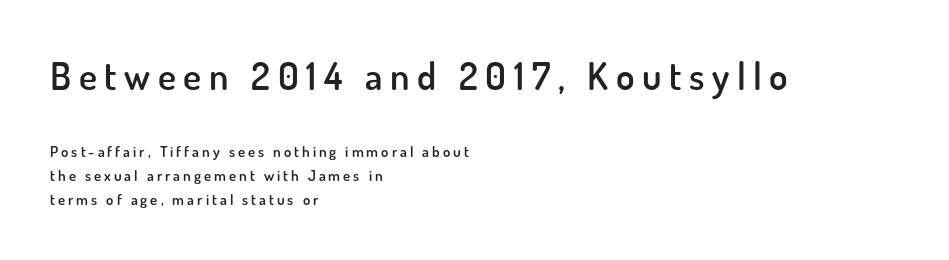
Loose tracking; the words dissolve into strings of separated letters. Is there much room between lines? A standard amount, neither cramped nor airy. Note: no serifs on the glyphs. This sample has the flowing, uneven cadence of proportional lettering. Is the type bold? Partly — it's a semibold, heavier than regular but not fully bold.
